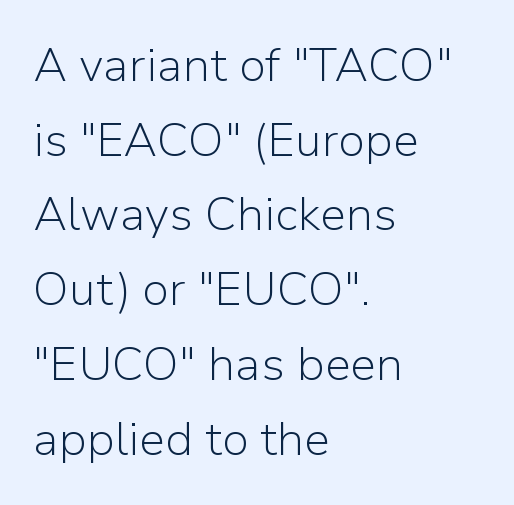
The image shows 47 px light sans-serif type, upright; set left-aligned, normal line spacing (1.59x), normal letter spacing, not underlined; low stroke contrast and a medium x-height.
